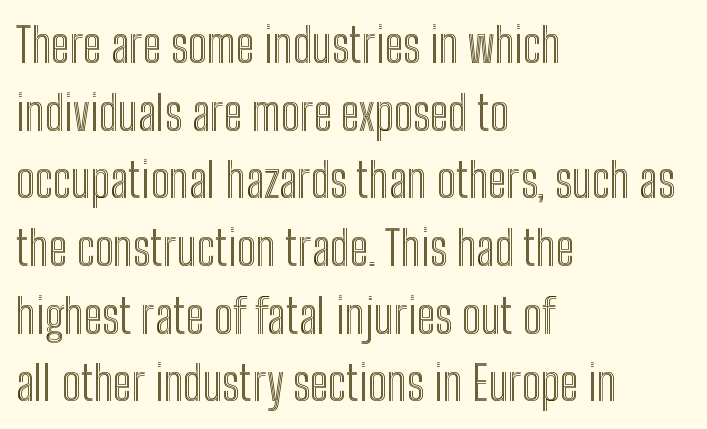
The image shows 47 px condensed type, upright; set left-aligned, normal line spacing (1.44x), normal letter spacing, not underlined; a medium x-height.
